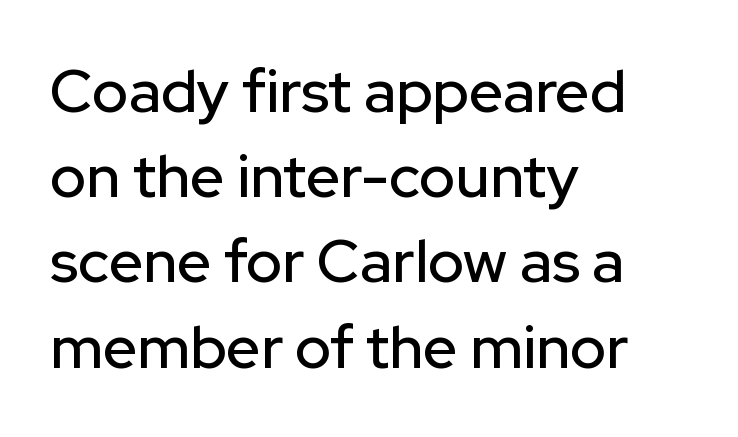
The image shows 60 px sans-serif type, upright; set left-aligned, normal line spacing (1.42x), normal letter spacing, not underlined; low stroke contrast and a medium x-height.
